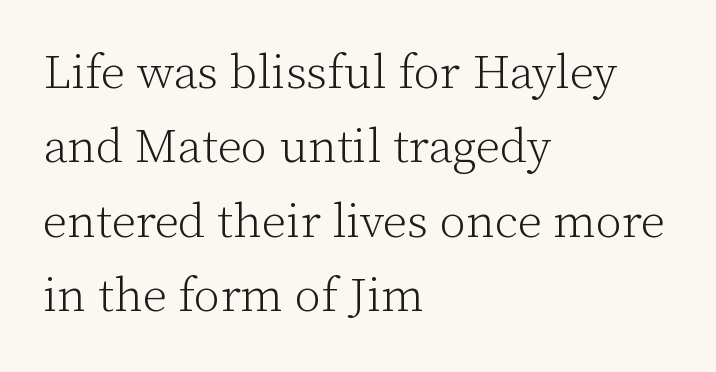
Q: Is the text bold? A: No.
Q: Is the text italic (slanted)? A: No, it is upright.
Q: Is the typeface a serif or a sans-serif typeface? A: Serif.
Q: Is the text underlined? A: No.
Q: How is the paragraph aligned? A: Left-aligned.
Q: Is the spacing between letters normal or unusually wide? A: Normal.
Q: Is the spacing between lines tight, normal or loose? A: Normal.
Q: Width (condensed, normal, or wide)? A: Normal.
Q: Stroke contrast? A: Low.
Q: x-height? A: Medium.
Q: Monospaced? A: No.
